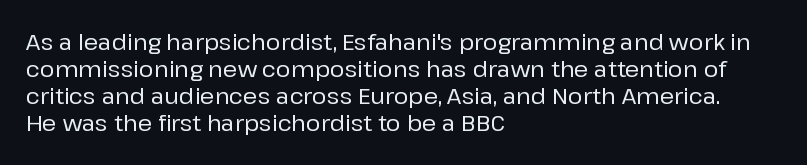
Q: Is the text italic (slanted)? A: No, it is upright.
Q: Is the text underlined? A: No.
Q: How is the paragraph aligned? A: Left-aligned.
Q: Is the spacing between letters normal or unusually wide? A: Normal.
